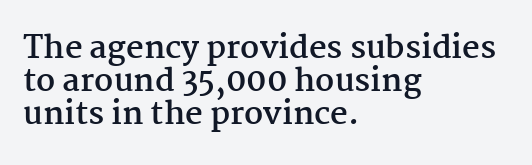
{"serif": "yes", "italic": "no", "bold": "yes", "weight": "semibold", "width": "normal", "stroke_contrast": "medium", "x_height": "medium", "monospaced": "no", "underline": "no", "align": "left", "line_spacing": "tight", "line_spacing_ratio": 1.06, "letter_spacing": "normal", "letter_spacing_em": 0.0, "glyph_px": 31}
